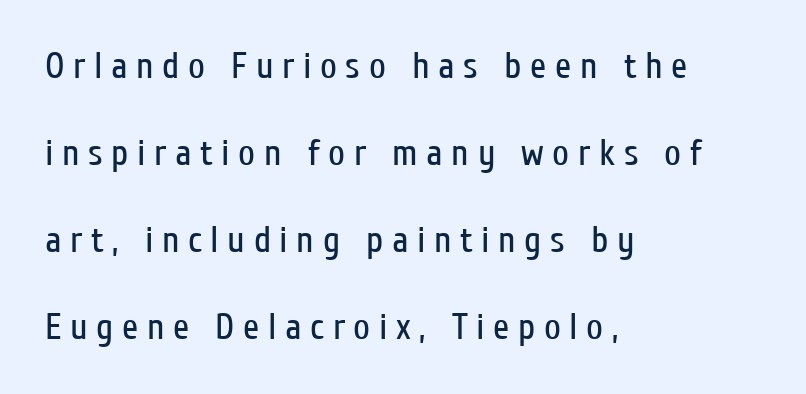
Q: Is the text bold? A: No.
Q: Is the text italic (slanted)? A: No, it is upright.
Q: Is the typeface a serif or a sans-serif typeface? A: Sans-serif.
Q: Is the text underlined? A: No.
Q: How is the paragraph aligned? A: Left-aligned.
Q: Is the spacing between letters normal or unusually wide? A: Unusually wide.
Q: Is the spacing between lines tight, normal or loose? A: Loose.
Q: Width (condensed, normal, or wide)? A: Condensed.
Q: Stroke contrast? A: Low.
Q: x-height? A: Medium.
Q: Monospaced? A: No.
